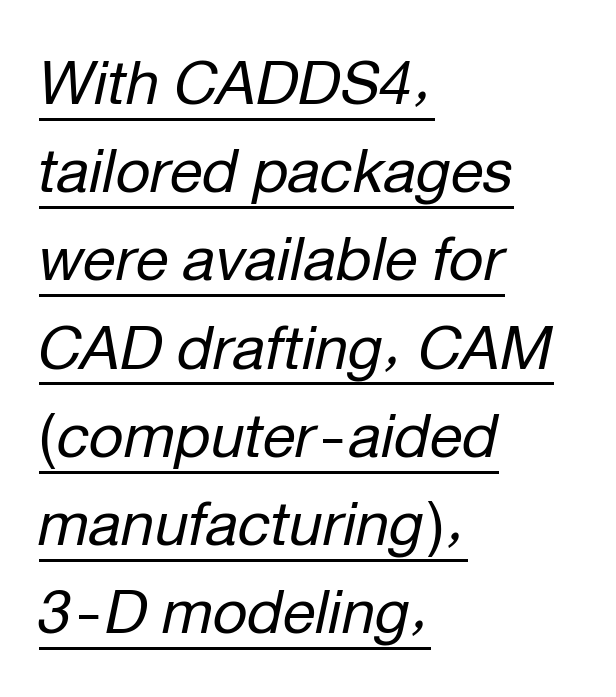
Q: Is the text bold? A: No.
Q: Is the text italic (slanted)? A: Yes, it leans right by about 12 degrees.
Q: Is the text underlined? A: Yes.
Q: How is the paragraph aligned? A: Left-aligned.
Q: Is the spacing between letters normal or unusually wide? A: Normal.
Q: Is the spacing between lines tight, normal or loose? A: Normal.
Q: Width (condensed, normal, or wide)? A: Normal.
Q: Stroke contrast? A: Low.
Q: x-height? A: Medium.
Q: Monospaced? A: No.
